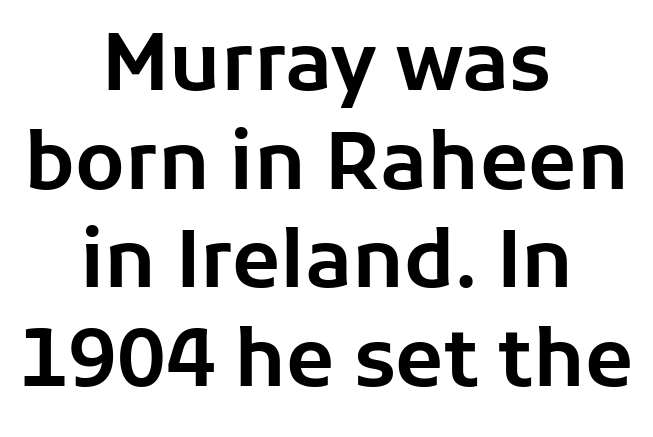
A typesetter would label this face a sans. Every stem runs plumb, perpendicular to the baseline. Type without underlining. Rows of type keep a routine distance in the vertical direction. Here the designer chose a conventional face with non-uniform glyph widths. Visually the block forms a symmetrical silhouette, jagged on both flanks.
